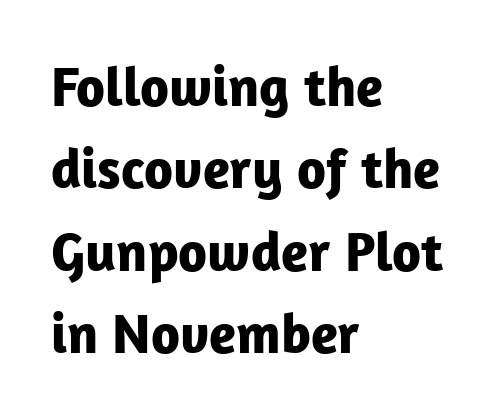
The image shows 56 px bold sans-serif type, upright; set left-aligned, normal line spacing (1.47x), normal letter spacing, not underlined; low stroke contrast and a medium x-height.
